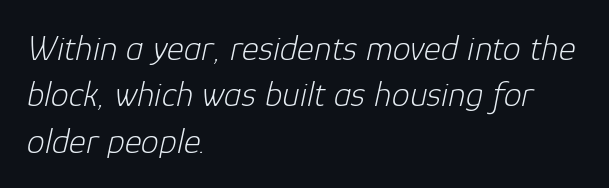
The image shows 36 px light type, italic (leaning right); set left-aligned, normal line spacing (1.29x), normal letter spacing, not underlined; low stroke contrast and a medium x-height.
